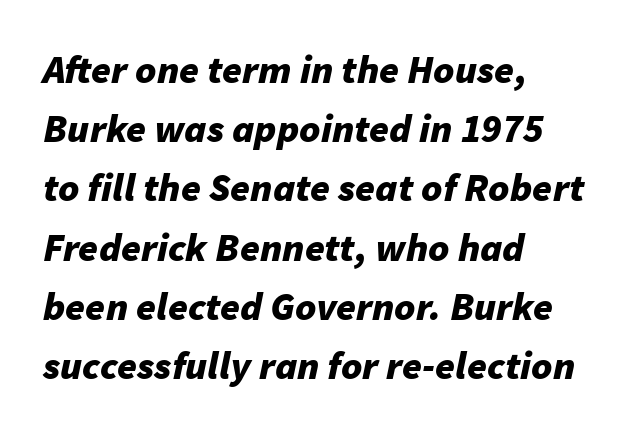
{"italic": "yes", "lean": "right", "slant_degrees": 11, "bold": "yes", "weight": "bold", "width": "normal", "stroke_contrast": "low", "x_height": "medium", "monospaced": "no", "underline": "no", "align": "left", "line_spacing": "normal", "line_spacing_ratio": 1.48, "letter_spacing": "normal", "letter_spacing_em": 0.0, "glyph_px": 40}
